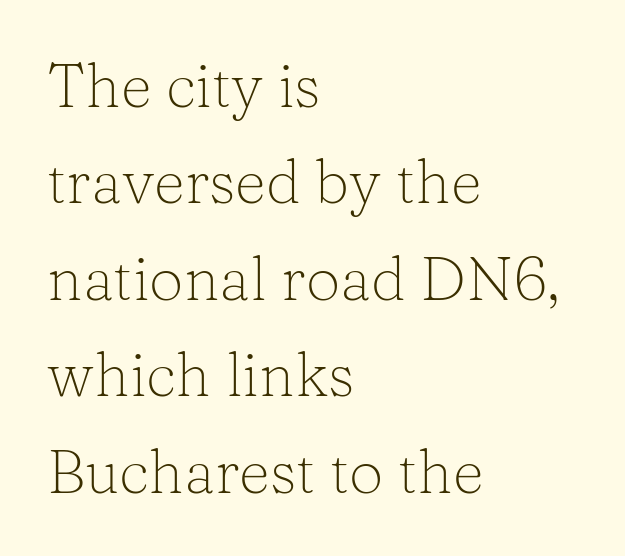
Q: Is the text bold? A: No.
Q: Is the text italic (slanted)? A: No, it is upright.
Q: Is the typeface a serif or a sans-serif typeface? A: Serif.
Q: Is the text underlined? A: No.
Q: How is the paragraph aligned? A: Left-aligned.
Q: Is the spacing between letters normal or unusually wide? A: Normal.
Q: Is the spacing between lines tight, normal or loose? A: Normal.
Q: Width (condensed, normal, or wide)? A: Normal.
Q: Stroke contrast? A: Low.
Q: x-height? A: Medium.
Q: Monospaced? A: No.
